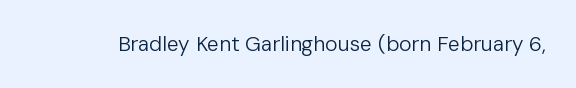
The image shows 21 px text type, upright; set normal letter spacing, not underlined.
